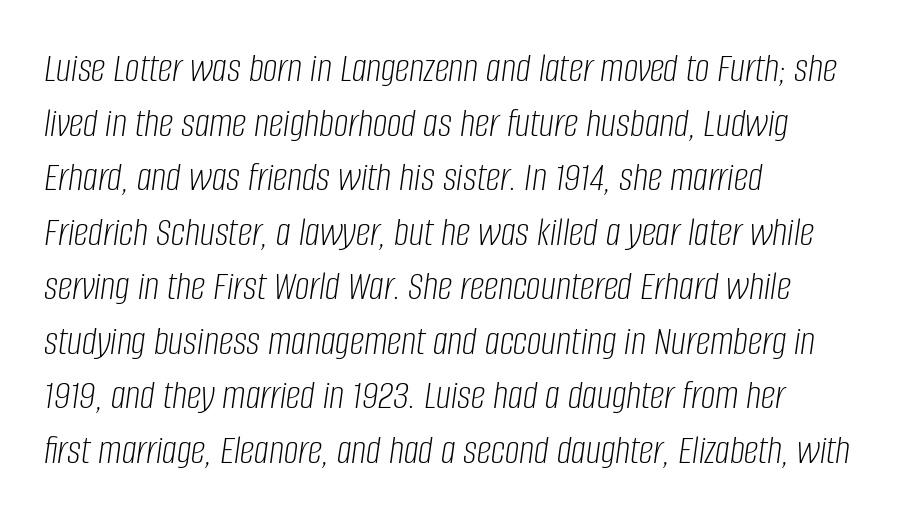
The image shows 41 px light, condensed type, italic (leaning right); set left-aligned, normal line spacing (1.33x), normal letter spacing, not underlined; low stroke contrast and a large x-height.
